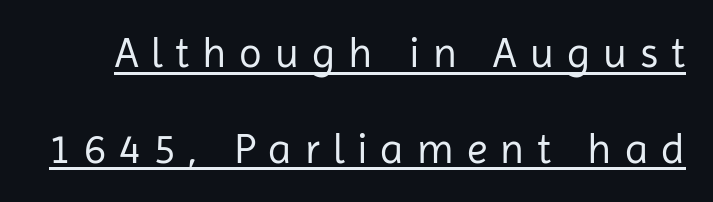
Q: Is the text bold? A: No.
Q: Is the text italic (slanted)? A: No, it is upright.
Q: Is the typeface a serif or a sans-serif typeface? A: Sans-serif.
Q: Is the text underlined? A: Yes.
Q: Is the spacing between letters normal or unusually wide? A: Unusually wide.
Q: Is the spacing between lines tight, normal or loose? A: Loose.
Q: Width (condensed, normal, or wide)? A: Normal.
Q: Stroke contrast? A: Low.
Q: x-height? A: Medium.
Q: Monospaced? A: No.
